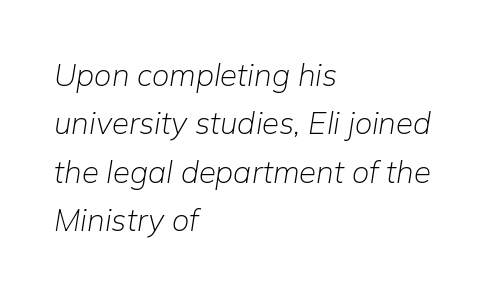
Q: Is the text bold? A: No.
Q: Is the text italic (slanted)? A: Yes, it leans right by about 9 degrees.
Q: Is the text underlined? A: No.
Q: How is the paragraph aligned? A: Left-aligned.
Q: Is the spacing between letters normal or unusually wide? A: Normal.
Q: Is the spacing between lines tight, normal or loose? A: Normal.
Q: Width (condensed, normal, or wide)? A: Normal.
Q: Stroke contrast? A: Low.
Q: x-height? A: Medium.
Q: Monospaced? A: No.
